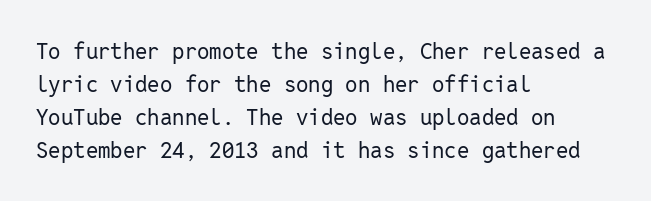
The image shows 22 px text type, upright; set left-aligned, normal line spacing (1.5x), normal letter spacing, not underlined.
